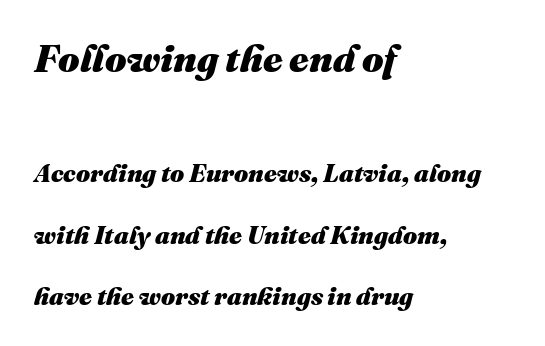
Q: Is the text bold? A: Yes.
Q: Is the text italic (slanted)? A: Yes, it leans right by about 16 degrees.
Q: Is the text underlined? A: No.
Q: How is the paragraph aligned? A: Left-aligned.
Q: Is the spacing between letters normal or unusually wide? A: Normal.
Q: Is the spacing between lines tight, normal or loose? A: Loose.
Q: Which block of text is set in a larger size, the first (top) or the second (bottom)? A: The first (top) one.
Q: Width (condensed, normal, or wide)? A: Normal.
Q: Stroke contrast? A: Medium.
Q: x-height? A: Medium.
Q: Monospaced? A: No.
